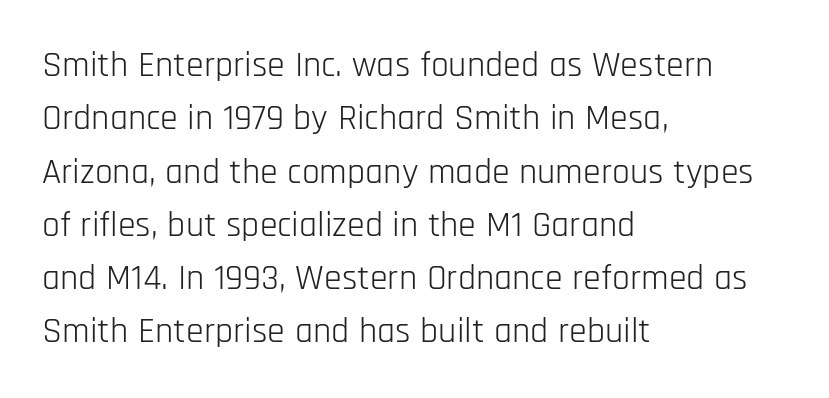
The passage shown is typed in a proportional face where columns would drift. The passage is arranged the way most books set body copy — flush left. The letters sit at their default tracking, neither squeezed nor spread. The space beneath each line is pristine and unruled. Leading matches the norm, producing a regular column. The cut favours lightness, reaching ordinary text weight at its darkest.
